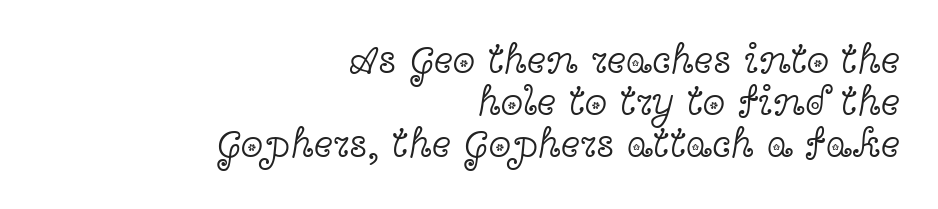
It's the straight-up-and-down kind of type. Think standard paragraph weight, or any step lighter than that. Check under the words: just untouched page. Proportional: the letters do not fall into vertical columns. Short and long lines alike share a common ending point at right.
